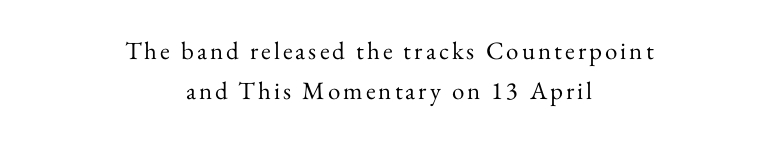
The image shows 25 px text type, upright; set centered, normal line spacing (1.62x), not underlined.
